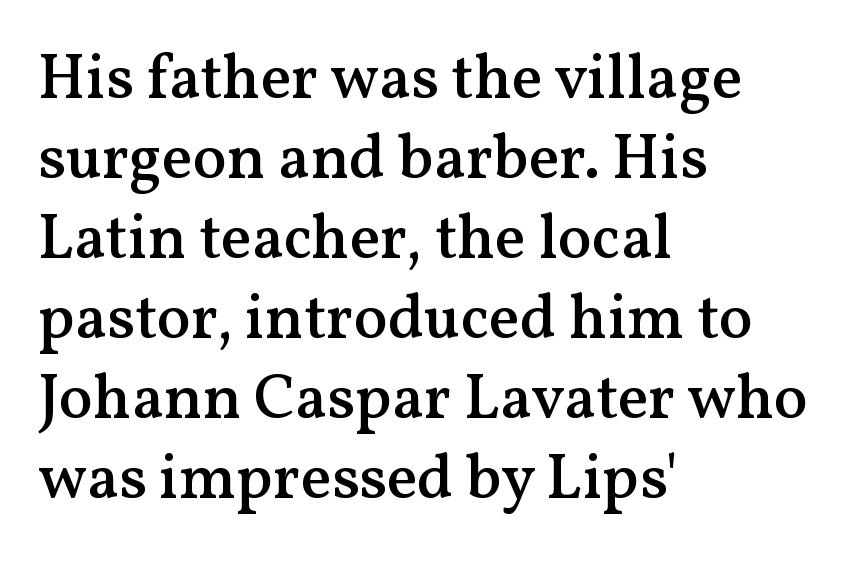
The baseline area is clear. Check where the strokes stop: tiny serifs finish them off. Stroke thickness is moderately raised; the sample reads as semibold. The rendering uses a moderate line-height, typical for paragraphs. Each letter keeps its own natural width here, so spacing adapts to shape. Left-aligned paragraph, ragged on the right.
